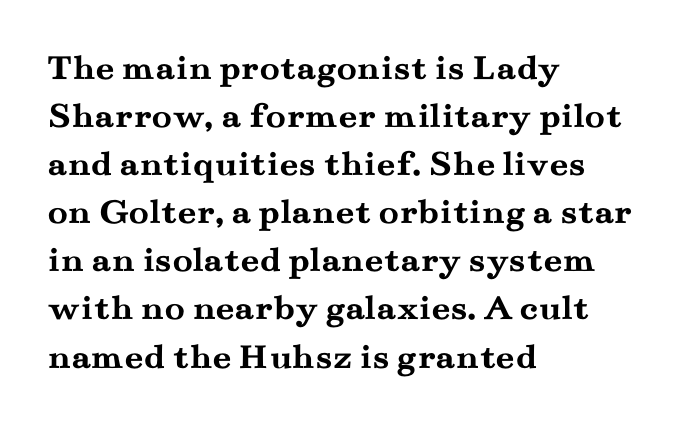
Q: Is the text bold? A: Yes.
Q: Is the text italic (slanted)? A: No, it is upright.
Q: Is the typeface a serif or a sans-serif typeface? A: Serif.
Q: Is the text underlined? A: No.
Q: How is the paragraph aligned? A: Left-aligned.
Q: Is the spacing between letters normal or unusually wide? A: Normal.
Q: Is the spacing between lines tight, normal or loose? A: Normal.
Q: Width (condensed, normal, or wide)? A: Wide.
Q: Stroke contrast? A: Medium.
Q: x-height? A: Small.
Q: Monospaced? A: No.
